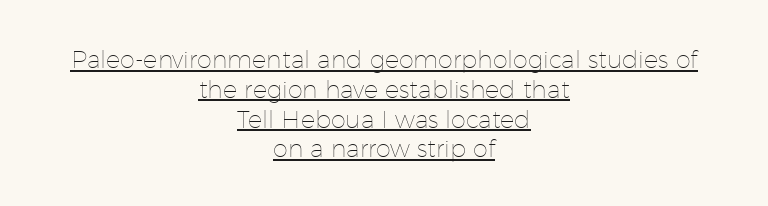
{"italic": "no", "bold": "no", "underline": "yes", "align": "center", "line_spacing_ratio": 1.24, "letter_spacing": "normal", "letter_spacing_em": 0.0, "glyph_px": 24}
